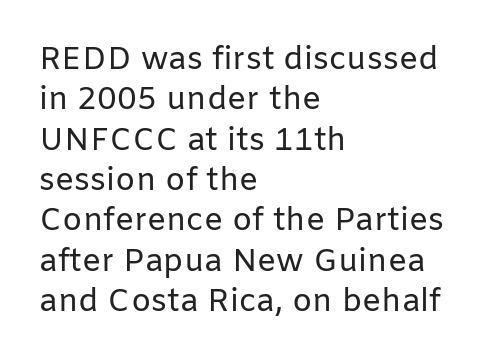
This is the regular roman posture of the typeface. Leading matches the norm, producing a regular column. Caption: multi-line text, flush left, ragged right. A typesetter would call this proportional, since set widths differ per character. Heaviness? Minimal to ordinary, like unemphasized prose.
